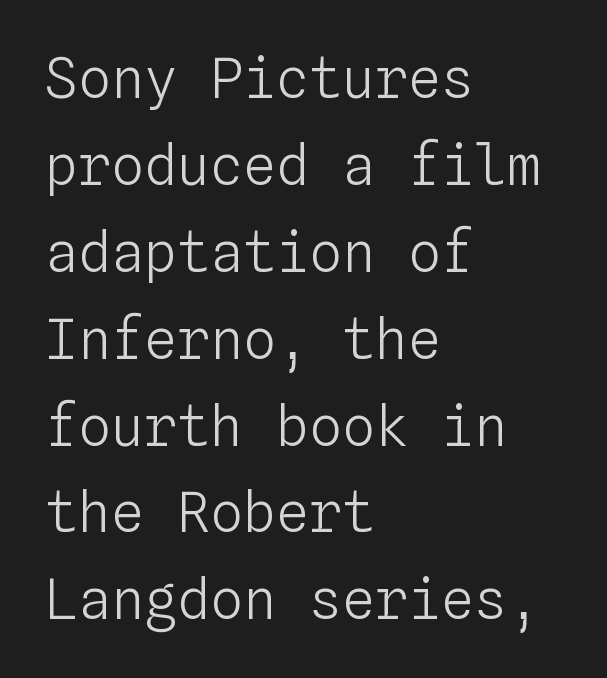
The image shows 55 px light type, upright, monospaced; set left-aligned, normal line spacing (1.58x), normal letter spacing, not underlined; low stroke contrast and a medium x-height.
